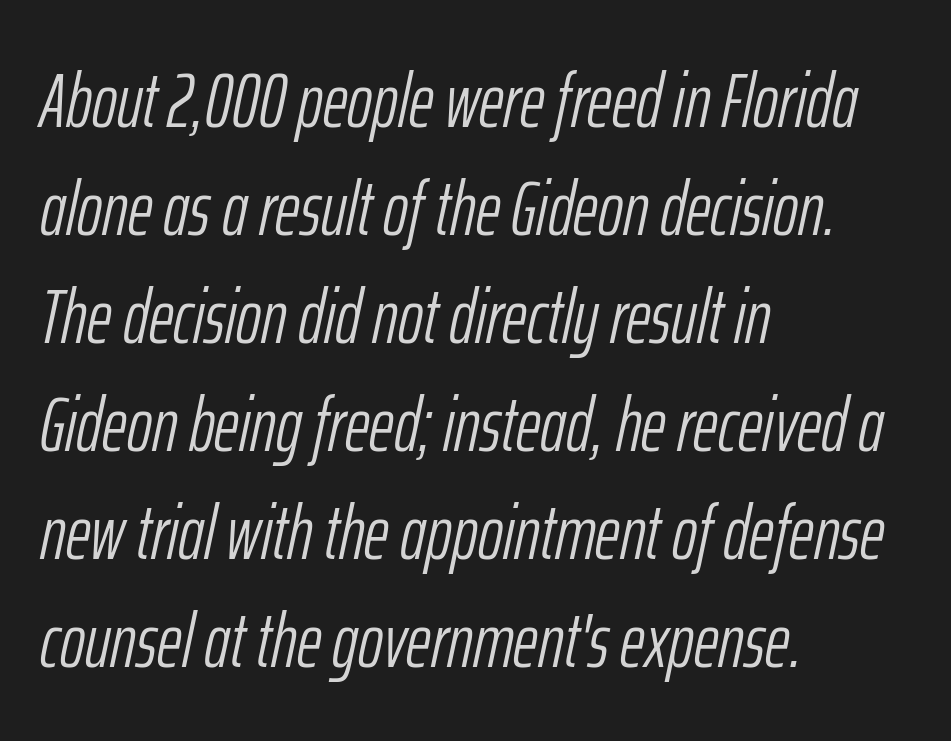
Q: Is the text bold? A: No.
Q: Is the text italic (slanted)? A: Yes, it leans right by about 12 degrees.
Q: Is the text underlined? A: No.
Q: How is the paragraph aligned? A: Left-aligned.
Q: Is the spacing between letters normal or unusually wide? A: Normal.
Q: Is the spacing between lines tight, normal or loose? A: Normal.
Q: Width (condensed, normal, or wide)? A: Condensed.
Q: Stroke contrast? A: Low.
Q: x-height? A: Medium.
Q: Monospaced? A: No.
